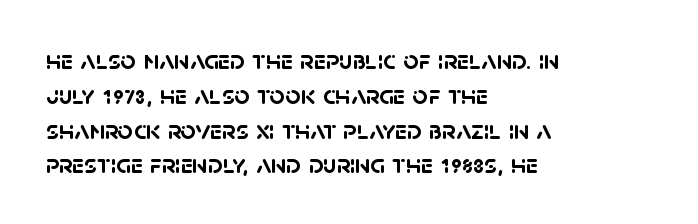
{"bold": "yes", "underline": "no", "align": "left", "line_spacing": "normal", "line_spacing_ratio": 1.29, "letter_spacing": "normal", "letter_spacing_em": 0.0, "glyph_px": 27}
